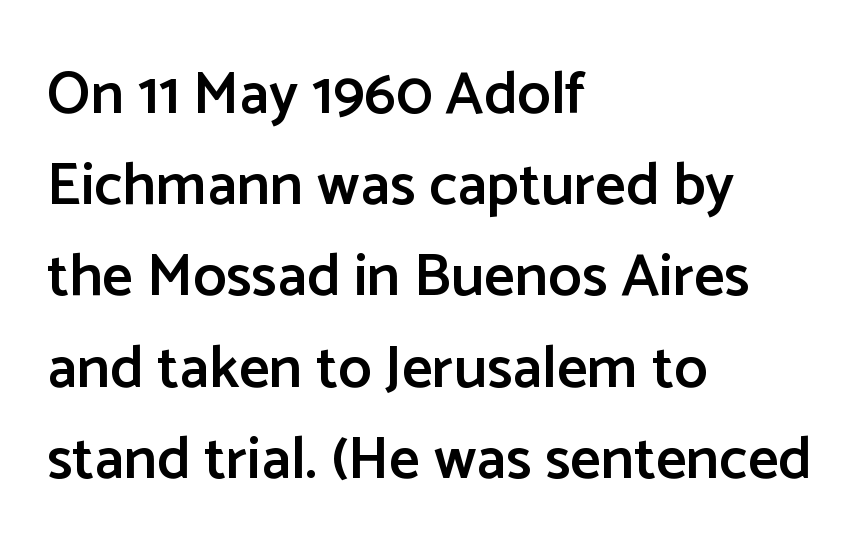
The image shows 60 px semibold sans-serif type, upright; set left-aligned, normal line spacing (1.52x), normal letter spacing, not underlined; low stroke contrast and a medium x-height.
